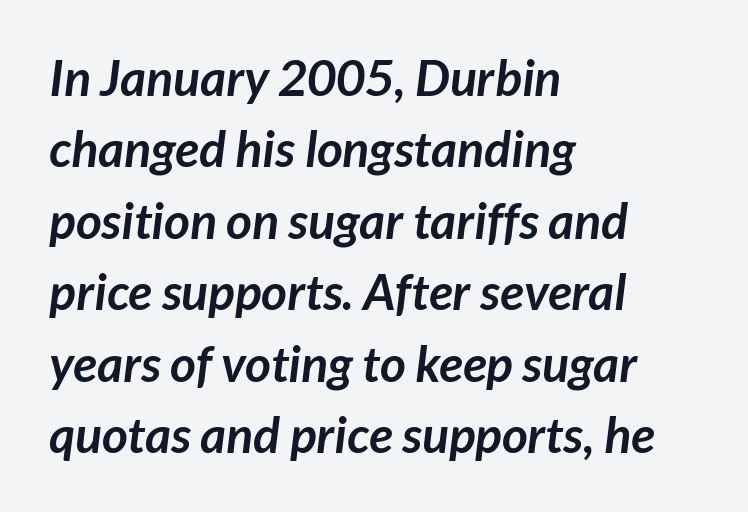
{"serif": "no", "bold": "yes", "weight": "semibold", "width": "normal", "stroke_contrast": "low", "x_height": "medium", "monospaced": "no", "underline": "no", "align": "left", "line_spacing": "normal", "line_spacing_ratio": 1.43, "letter_spacing": "normal", "letter_spacing_em": 0.0, "glyph_px": 50}
